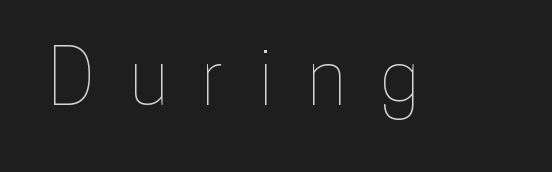
Compared with typical body copy, the letter spacing here is much looser. Check the space under the baseline: it is left empty. Style check: upright. This sample has the flowing, uneven cadence of proportional lettering.
